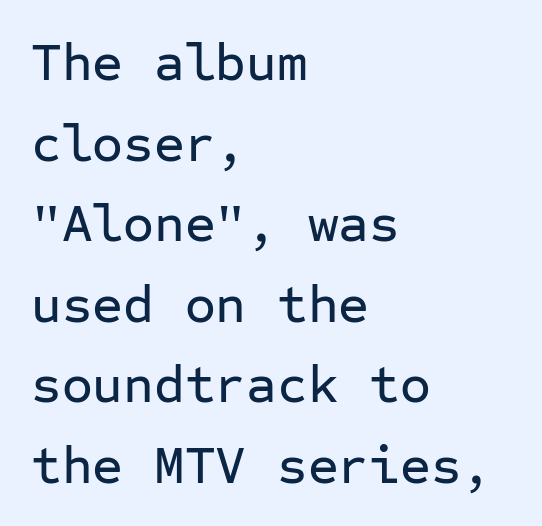
{"serif": "no", "italic": "no", "width": "normal", "stroke_contrast": "low", "x_height": "medium", "monospaced": "yes", "underline": "no", "align": "left", "line_spacing": "normal", "line_spacing_ratio": 1.52, "letter_spacing": "normal", "letter_spacing_em": 0.0, "glyph_px": 53}
